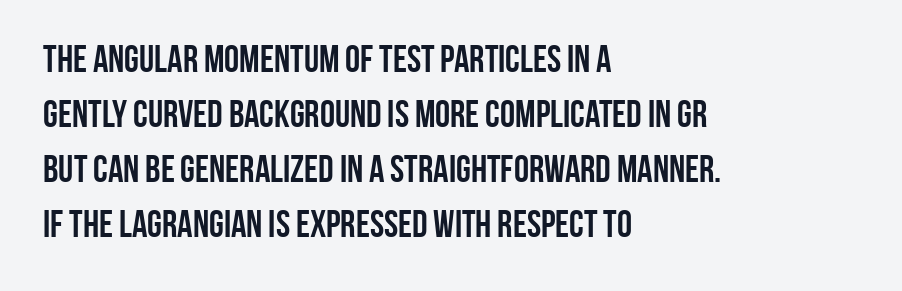
The image shows 38 px semibold, condensed sans-serif type, upright; set left-aligned, normal line spacing (1.45x), normal letter spacing, not underlined; low stroke contrast and a large x-height.
